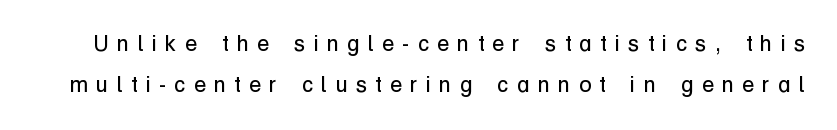
Has an underline been added? It has not. Rendered with straight, roman letterforms. Ink coverage per letter is moderate at most. The passage shown has open, widely tracked lettering throughout.
